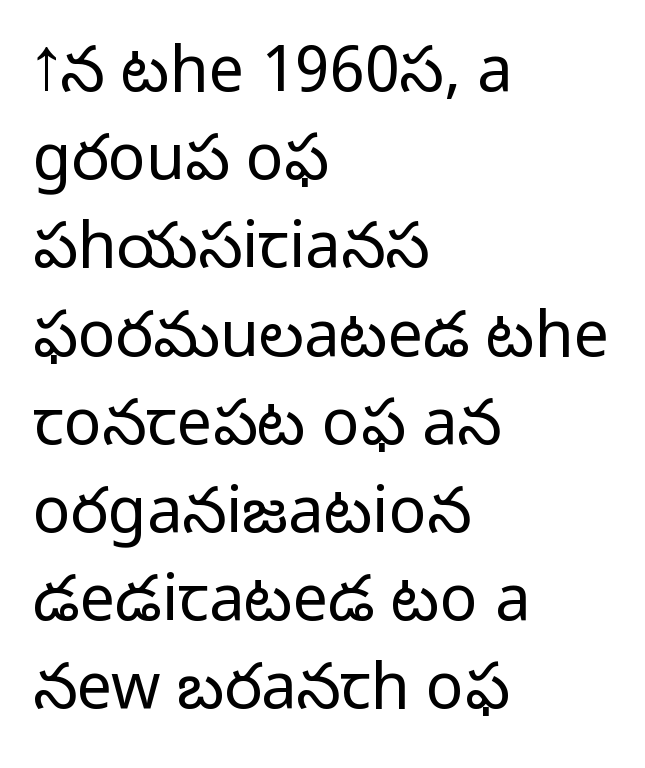
Q: Is the text bold? A: No.
Q: Is the text italic (slanted)? A: No, it is upright.
Q: Is the typeface a serif or a sans-serif typeface? A: Sans-serif.
Q: Is the text underlined? A: No.
Q: How is the paragraph aligned? A: Left-aligned.
Q: Is the spacing between letters normal or unusually wide? A: Normal.
Q: Is the spacing between lines tight, normal or loose? A: Normal.
Q: Width (condensed, normal, or wide)? A: Normal.
Q: Stroke contrast? A: Low.
Q: x-height? A: Medium.
Q: Monospaced? A: No.
